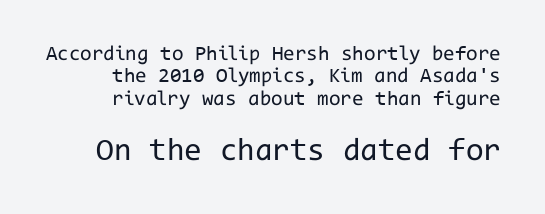
The image shows 32 px regular-weight sans-serif type, upright, monospaced; set tight line spacing (1.06x), normal letter spacing, not underlined; the second (bottom) block is 1.52x larger; low stroke contrast and a medium x-height.
